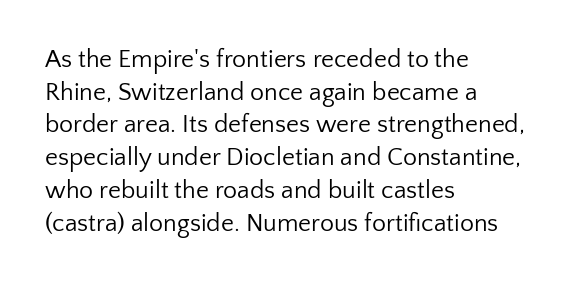
Q: Is the text bold? A: No.
Q: Is the text italic (slanted)? A: No, it is upright.
Q: Is the text underlined? A: No.
Q: How is the paragraph aligned? A: Left-aligned.
Q: Is the spacing between letters normal or unusually wide? A: Normal.
Q: Is the spacing between lines tight, normal or loose? A: Normal.
